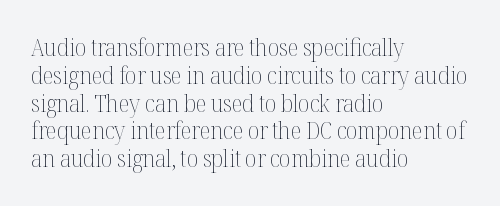
Italic: no, the glyphs are upright roman. Typeset ragged right — the left edge is the straight one. The gaps between neighbouring characters are ordinary and unremarkable. No letter is thick-stroked: the sample isn't bold. Lines of text with bare space underneath.
